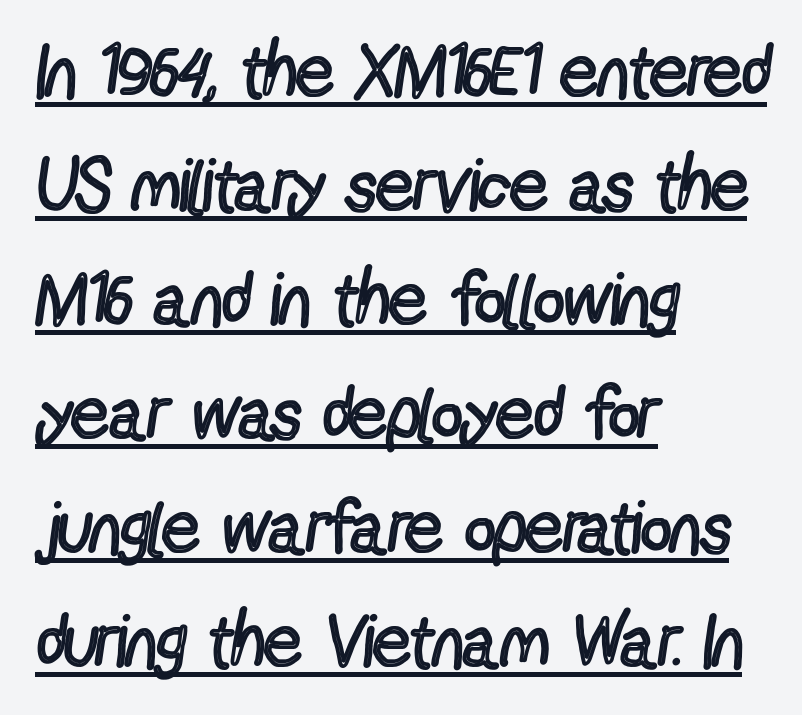
The image shows 74 px regular-weight, condensed sans-serif type; set left-aligned, normal line spacing (1.54x), normal letter spacing, underlined; a medium x-height.
